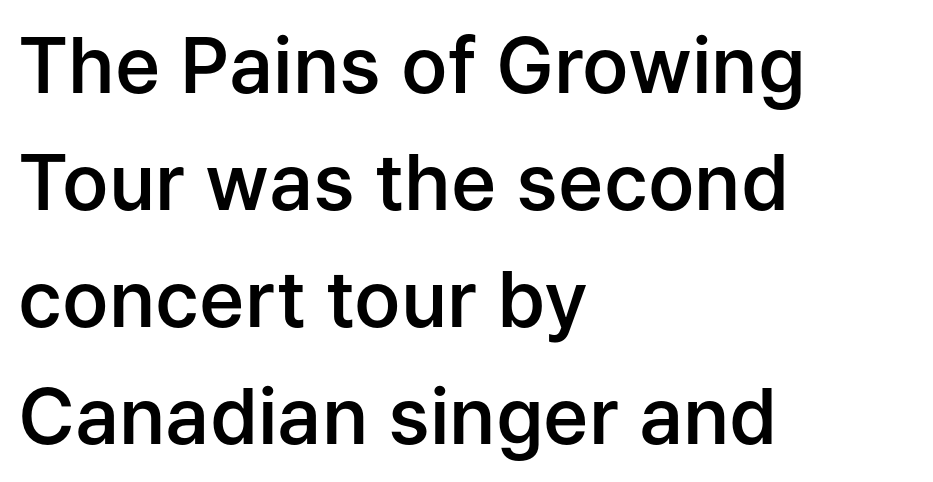
One glance says typical: line gaps are just what's usual. The letters carry no serifs — their stems end cleanly without finishing strokes. The rendering uses natural spacing where letterforms have individual widths. This is the regular roman posture of the typeface. Layout note: lines flush left. I'd describe the lettering as semibold — firm but not a full bold.
